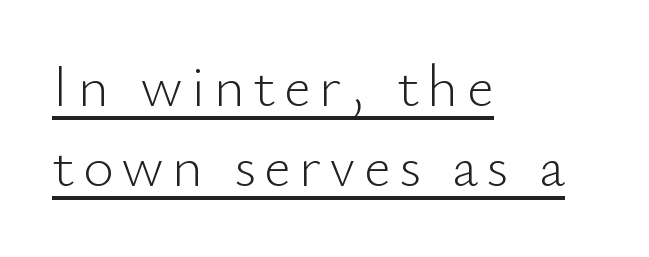
{"serif": "no", "italic": "no", "bold": "no", "weight": "light", "width": "normal", "stroke_contrast": "low", "x_height": "small", "monospaced": "no", "underline": "yes", "align": "left", "line_spacing": "normal", "line_spacing_ratio": 1.36, "glyph_px": 59}
